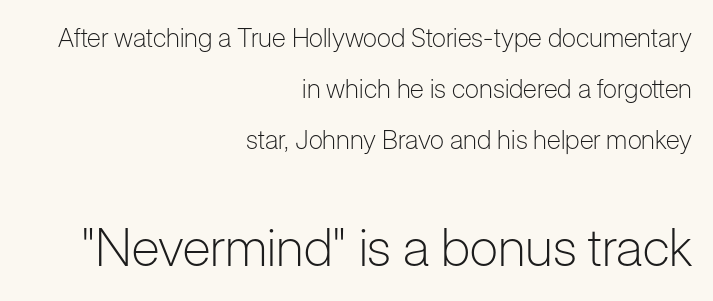
Q: Is the text bold? A: No.
Q: Is the text italic (slanted)? A: No, it is upright.
Q: Is the typeface a serif or a sans-serif typeface? A: Sans-serif.
Q: Is the text underlined? A: No.
Q: How is the paragraph aligned? A: Right-aligned.
Q: Is the spacing between letters normal or unusually wide? A: Normal.
Q: Is the spacing between lines tight, normal or loose? A: Loose.
Q: Which block of text is set in a larger size, the first (top) or the second (bottom)? A: The second (bottom) one.
Q: Width (condensed, normal, or wide)? A: Normal.
Q: Stroke contrast? A: Low.
Q: x-height? A: Medium.
Q: Monospaced? A: No.
